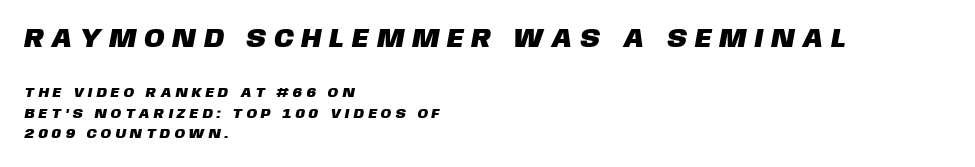
Q: Is the text underlined? A: No.
Q: How is the paragraph aligned? A: Left-aligned.
Q: Is the spacing between letters normal or unusually wide? A: Unusually wide.
Q: Is the spacing between lines tight, normal or loose? A: Normal.
Q: Which block of text is set in a larger size, the first (top) or the second (bottom)? A: The first (top) one.
